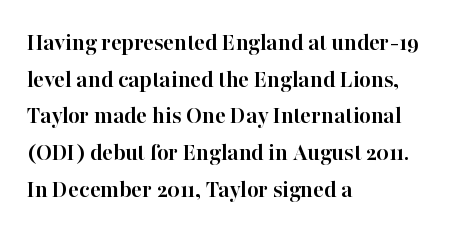
The image shows 25 px bold type, upright; set left-aligned, normal line spacing (1.47x), normal letter spacing, not underlined.
